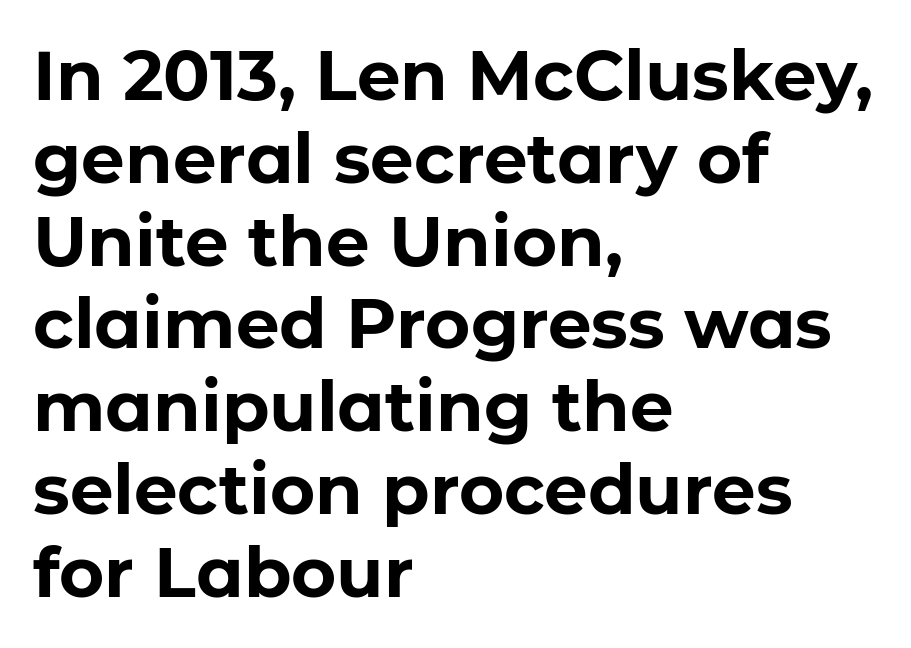
Q: Is the text bold? A: Yes.
Q: Is the text italic (slanted)? A: No, it is upright.
Q: Is the typeface a serif or a sans-serif typeface? A: Sans-serif.
Q: Is the text underlined? A: No.
Q: How is the paragraph aligned? A: Left-aligned.
Q: Is the spacing between letters normal or unusually wide? A: Normal.
Q: Width (condensed, normal, or wide)? A: Normal.
Q: Stroke contrast? A: Low.
Q: x-height? A: Medium.
Q: Monospaced? A: No.
